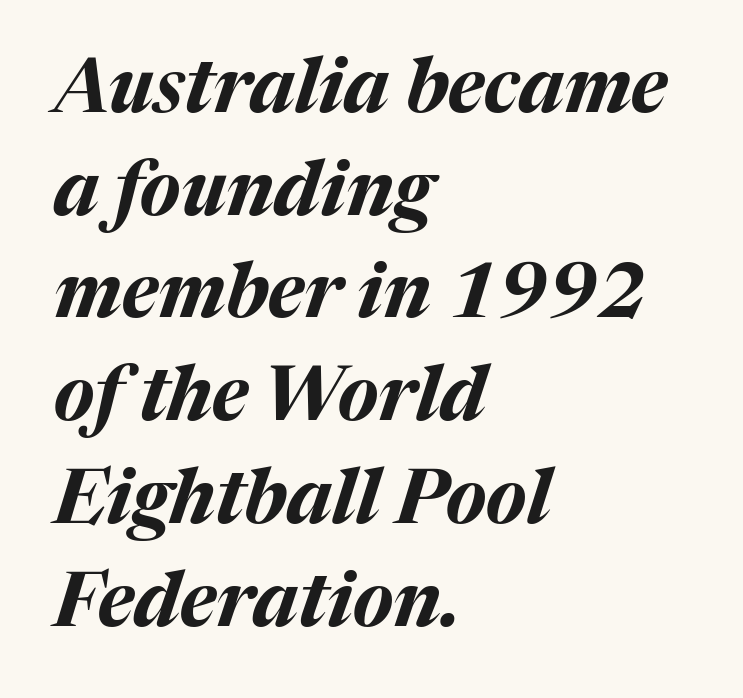
Each letter keeps its own natural width here, so spacing adapts to shape. There's an unmistakable incline to the writing here. Visually the block forms a straight wall on the left and a jagged coastline on the right. The line texture is even and compact thanks to regular tracking.
